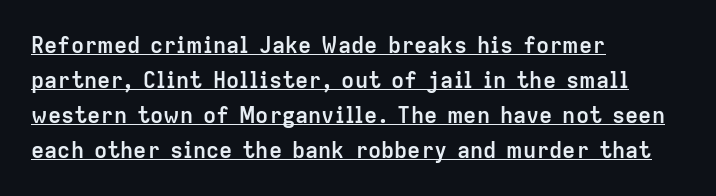
Q: Is the text bold? A: Yes.
Q: Is the text italic (slanted)? A: No, it is upright.
Q: Is the text underlined? A: Yes.
Q: How is the paragraph aligned? A: Left-aligned.
Q: Is the spacing between letters normal or unusually wide? A: Normal.
Q: Is the spacing between lines tight, normal or loose? A: Normal.
